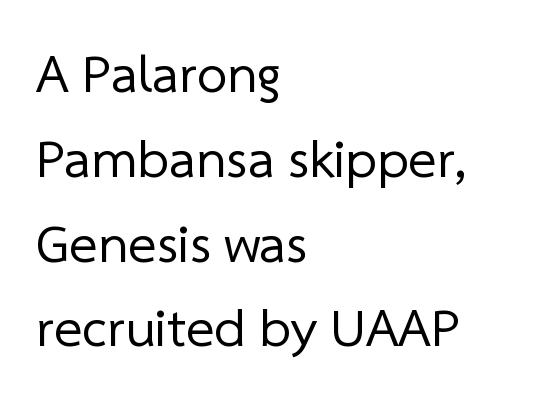
Q: Is the text bold? A: No.
Q: Is the typeface a serif or a sans-serif typeface? A: Sans-serif.
Q: Is the text underlined? A: No.
Q: How is the paragraph aligned? A: Left-aligned.
Q: Is the spacing between letters normal or unusually wide? A: Normal.
Q: Is the spacing between lines tight, normal or loose? A: Normal.
Q: Width (condensed, normal, or wide)? A: Normal.
Q: Stroke contrast? A: Low.
Q: x-height? A: Medium.
Q: Monospaced? A: No.
